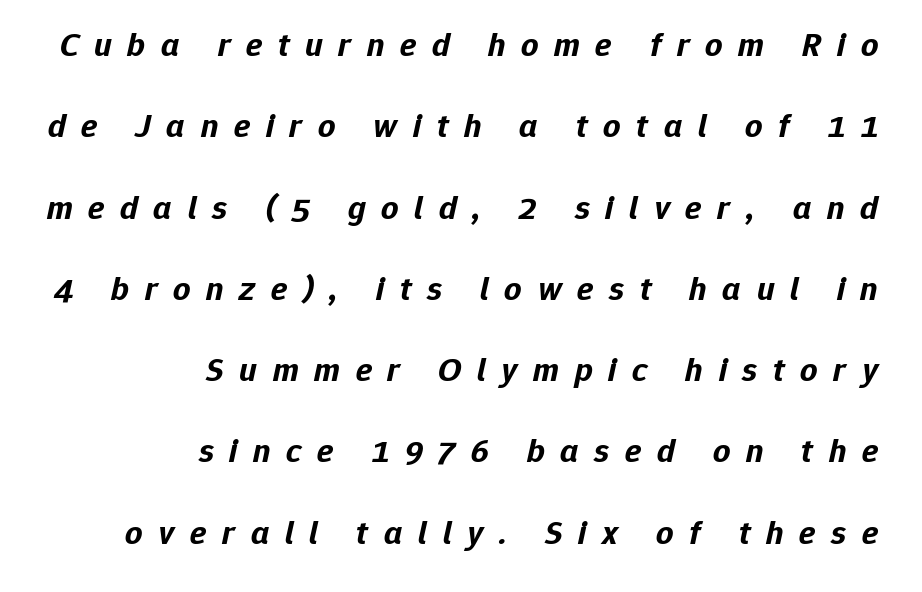
{"italic": "yes", "lean": "right", "slant_degrees": 12, "bold": "yes", "weight": "bold", "width": "normal", "stroke_contrast": "low", "x_height": "medium", "monospaced": "no", "underline": "no", "align": "right", "line_spacing": "loose", "line_spacing_ratio": 2.39, "letter_spacing": "wide", "letter_spacing_em": 0.46, "glyph_px": 34}
